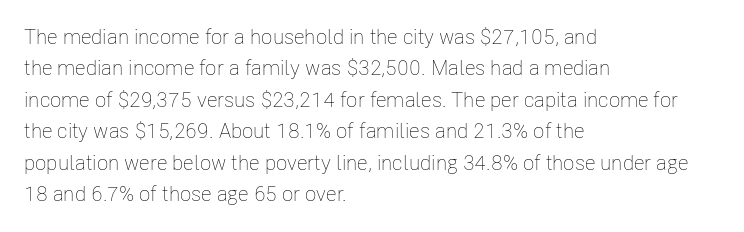
{"italic": "no", "bold": "no", "underline": "no", "align": "left", "line_spacing": "normal", "line_spacing_ratio": 1.5, "letter_spacing": "normal", "letter_spacing_em": 0.0, "glyph_px": 21}
